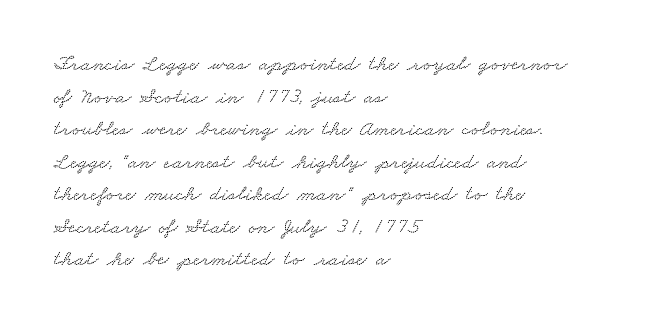
{"underline": "no", "align": "left", "line_spacing": "normal", "line_spacing_ratio": 1.48, "letter_spacing": "normal", "letter_spacing_em": 0.0, "glyph_px": 22}
